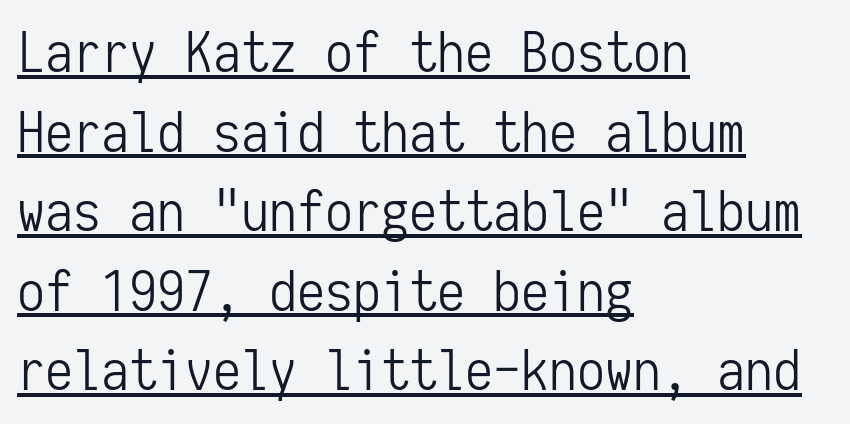
A typesetter would call this zero additional tracking. The lettering holds an erect, upright posture throughout. A typesetter would call this monospace, since all characters share one set width. Is the type heavy? It reads as light-to-regular instead.
